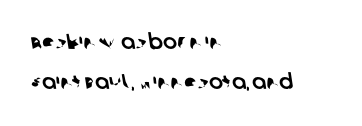
The image shows 21 px text type; set left-aligned, loose line spacing (1.9x), normal letter spacing, not underlined.
